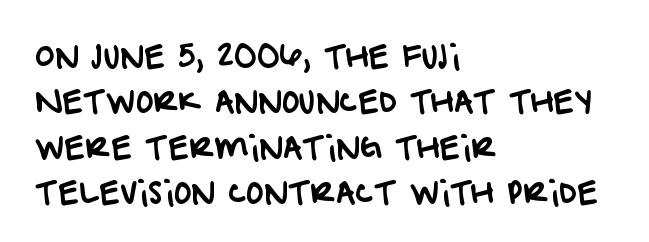
Q: Is the typeface a serif or a sans-serif typeface? A: Sans-serif.
Q: Is the text underlined? A: No.
Q: How is the paragraph aligned? A: Left-aligned.
Q: Is the spacing between letters normal or unusually wide? A: Normal.
Q: Is the spacing between lines tight, normal or loose? A: Normal.
Q: Width (condensed, normal, or wide)? A: Normal.
Q: Stroke contrast? A: Low.
Q: x-height? A: Large.
Q: Monospaced? A: No.
